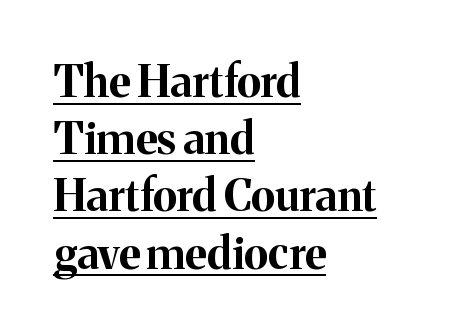
{"serif": "yes", "italic": "no", "bold": "yes", "weight": "bold", "width": "normal", "stroke_contrast": "medium", "x_height": "medium", "monospaced": "no", "underline": "yes", "align": "left", "line_spacing": "normal", "line_spacing_ratio": 1.3, "letter_spacing": "normal", "letter_spacing_em": 0.0, "glyph_px": 44}
